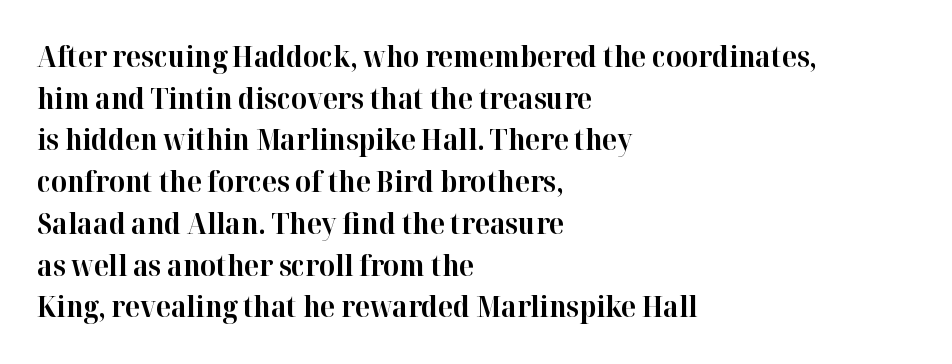
The image shows 28 px bold serif type, upright; set left-aligned, normal line spacing (1.49x), normal letter spacing, not underlined; high stroke contrast and a medium x-height.
